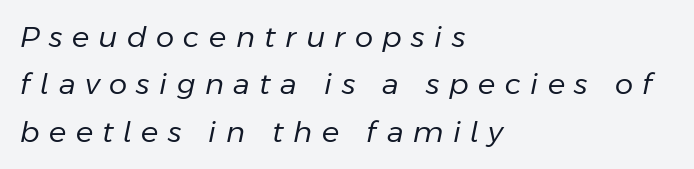
Q: Is the text bold? A: No.
Q: Is the text italic (slanted)? A: Yes, it leans right by about 11 degrees.
Q: Is the text underlined? A: No.
Q: How is the paragraph aligned? A: Left-aligned.
Q: Is the spacing between letters normal or unusually wide? A: Unusually wide.
Q: Is the spacing between lines tight, normal or loose? A: Normal.
Q: Width (condensed, normal, or wide)? A: Normal.
Q: Stroke contrast? A: Low.
Q: x-height? A: Medium.
Q: Monospaced? A: No.
